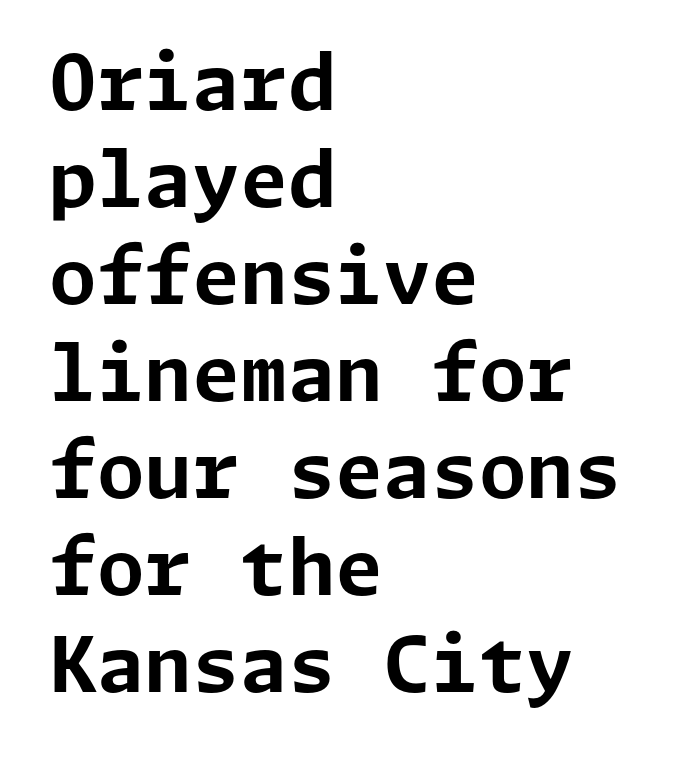
The image shows 77 px bold sans-serif type, upright; set left-aligned, normal line spacing (1.26x), normal letter spacing, not underlined; low stroke contrast and a medium x-height.
